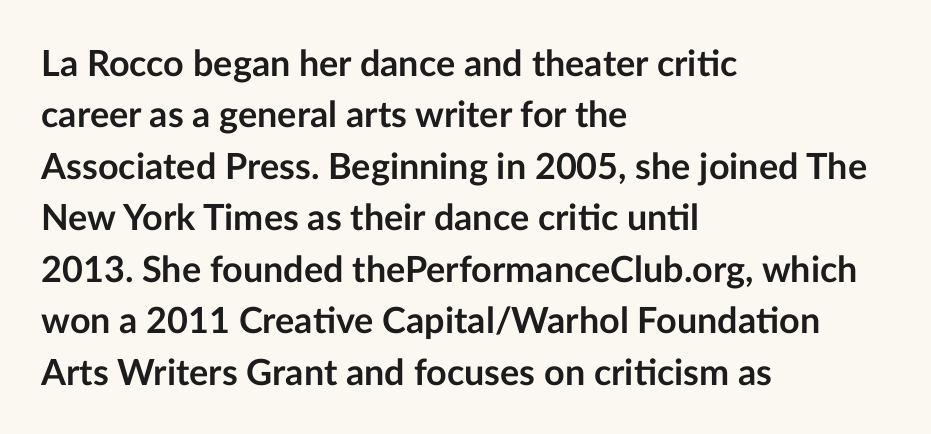
{"serif": "no", "italic": "no", "bold": "yes", "weight": "semibold", "width": "normal", "stroke_contrast": "low", "x_height": "medium", "monospaced": "no", "underline": "no", "align": "left", "line_spacing": "normal", "line_spacing_ratio": 1.43, "letter_spacing": "normal", "letter_spacing_em": 0.0, "glyph_px": 36}
